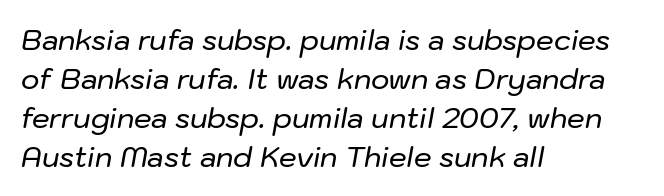
The image shows 28 px text type, italic (leaning right); set left-aligned, normal line spacing (1.39x), normal letter spacing, not underlined; low stroke contrast and a medium x-height.
